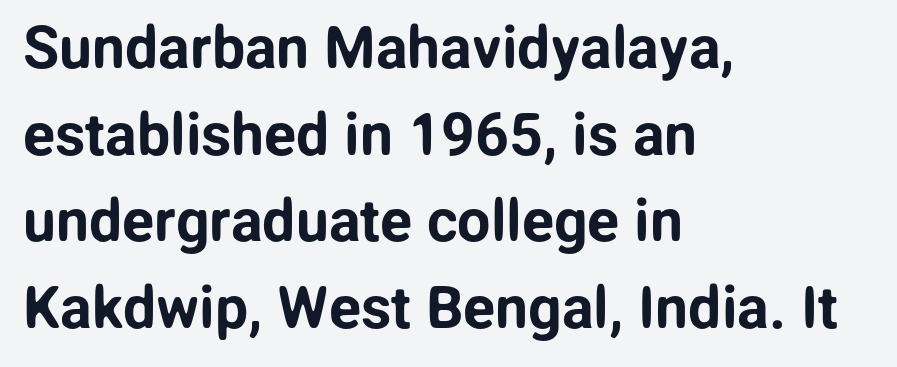
{"serif": "no", "italic": "no", "width": "normal", "stroke_contrast": "low", "x_height": "medium", "monospaced": "no", "underline": "no", "align": "left", "line_spacing": "normal", "line_spacing_ratio": 1.47, "letter_spacing": "normal", "letter_spacing_em": 0.0, "glyph_px": 59}
